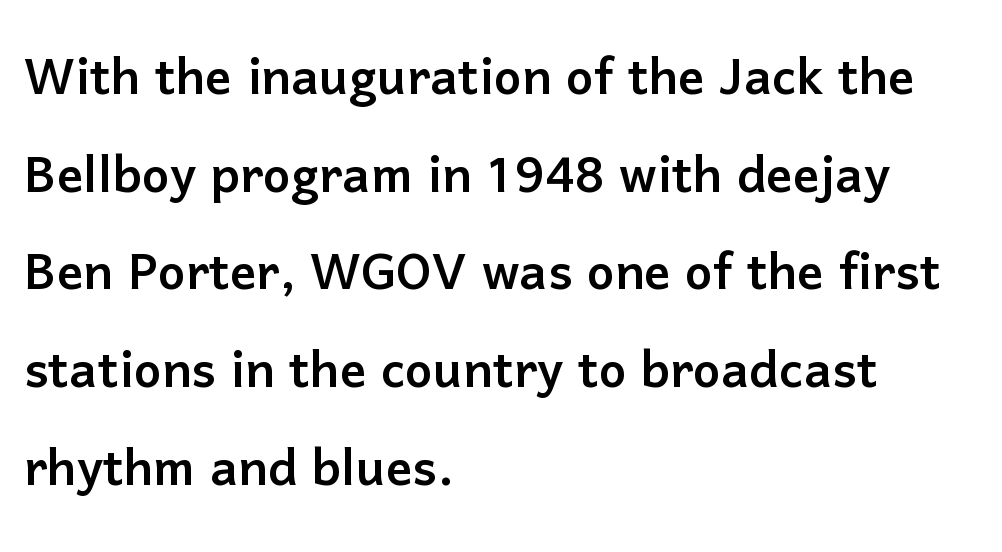
This is the regular roman posture of the typeface. Regarding serifs, this sample does without them. Honestly, there is no underline to notice here at all. Glyph-to-glyph distance matches everyday printed text. A typesetter would call this leading conventional body-copy spacing. If you drew a ruler down the left edge, every line would touch it.
